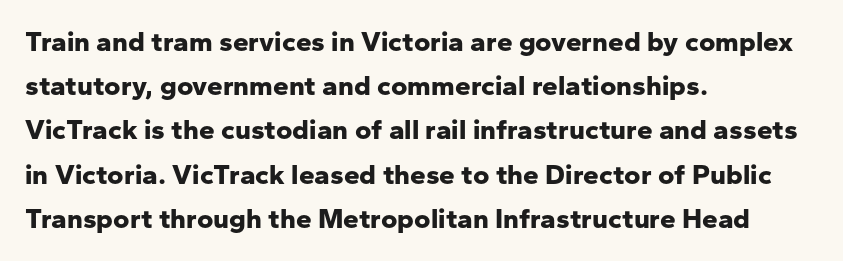
The image shows 28 px bold sans-serif type, upright; set left-aligned, normal line spacing (1.58x), normal letter spacing, not underlined; low stroke contrast and a medium x-height.
